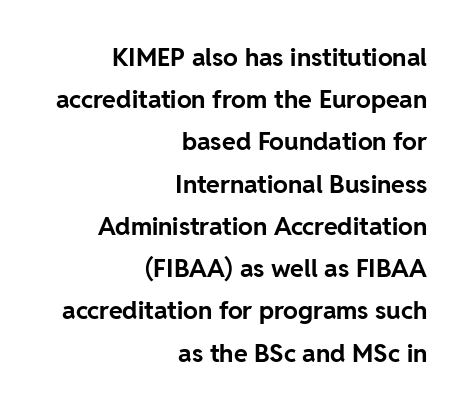
The passage shown is not underscored anywhere. In terms of weight, the rendering is a true, heavy bold. In terms of posture, this sample is upright. Compared with typical paragraphs, the rows here are spaced about the same. Does extra space separate the letters? No, they use regular spacing. The text block is weighted toward the right margin, trailing off unevenly leftward.
